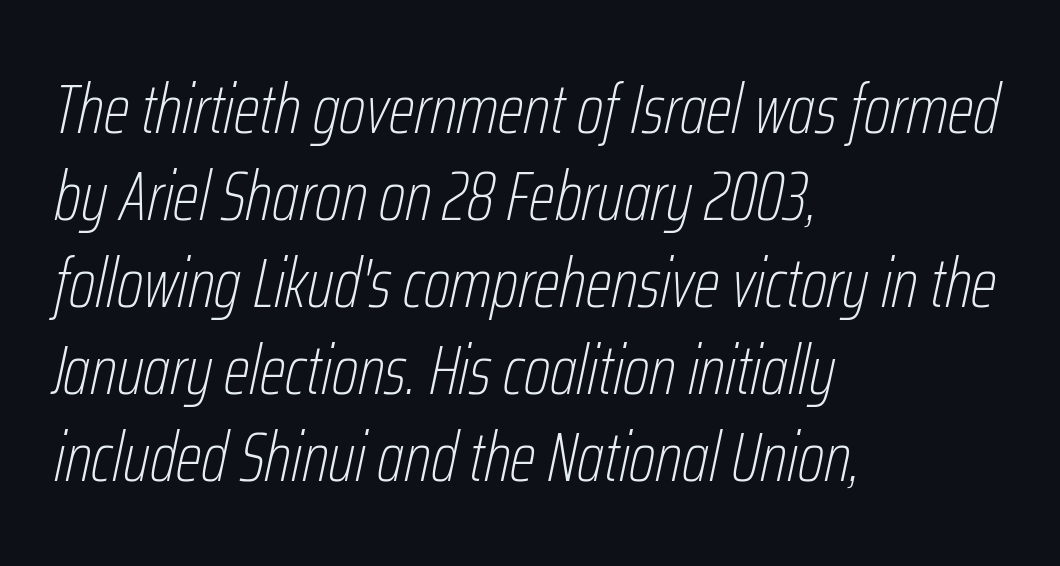
Letters have the restrained weight of plain body copy at most. Is this a fixed-width face? No — the glyphs have proportional, varying widths. In terms of leading, this rendering sits right in the middle. The passage is arranged the way most books set body copy — flush left. An italicized treatment has been applied to the whole sample.
